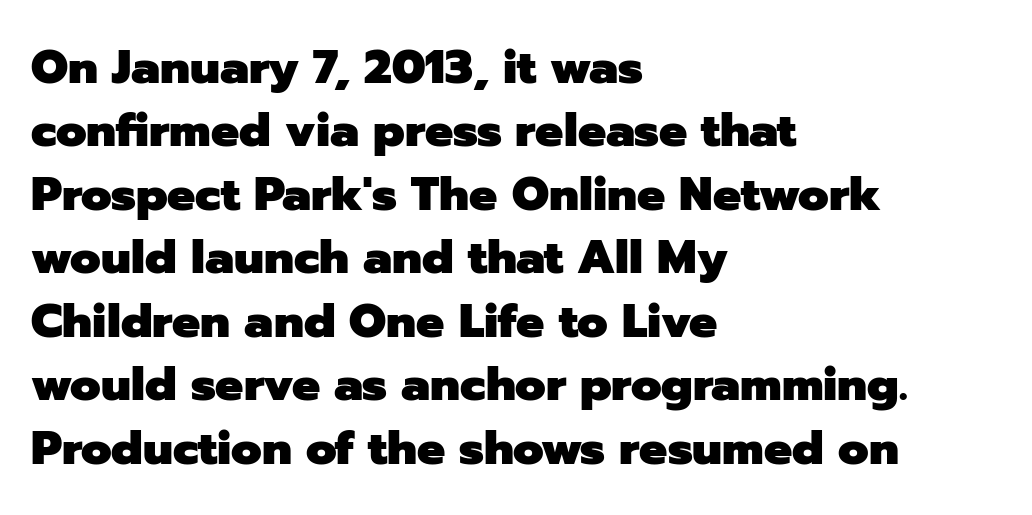
{"serif": "no", "italic": "no", "bold": "yes", "weight": "heavy", "width": "normal", "stroke_contrast": "low", "x_height": "medium", "monospaced": "no", "underline": "no", "align": "left", "line_spacing": "normal", "line_spacing_ratio": 1.35, "letter_spacing": "normal", "letter_spacing_em": 0.0, "glyph_px": 47}
